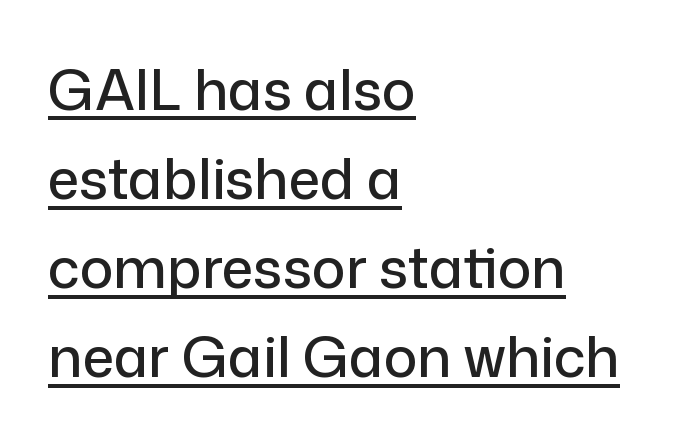
{"serif": "no", "italic": "no", "width": "normal", "stroke_contrast": "low", "x_height": "medium", "monospaced": "no", "underline": "yes", "align": "left", "line_spacing": "normal", "line_spacing_ratio": 1.59, "letter_spacing": "normal", "letter_spacing_em": 0.0, "glyph_px": 56}
